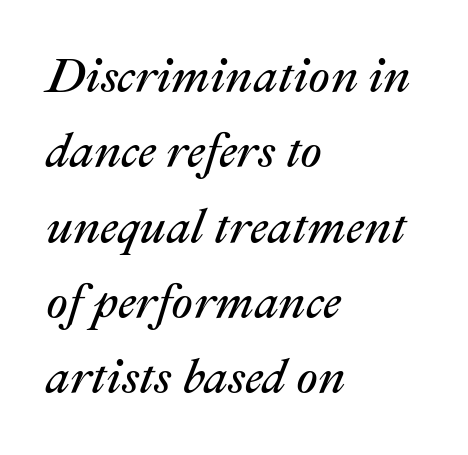
{"italic": "yes", "lean": "right", "slant_degrees": 22, "bold": "no", "weight": "regular", "width": "normal", "stroke_contrast": "medium", "x_height": "medium", "monospaced": "no", "underline": "no", "align": "left", "line_spacing": "normal", "line_spacing_ratio": 1.57, "letter_spacing": "normal", "letter_spacing_em": 0.0, "glyph_px": 48}
